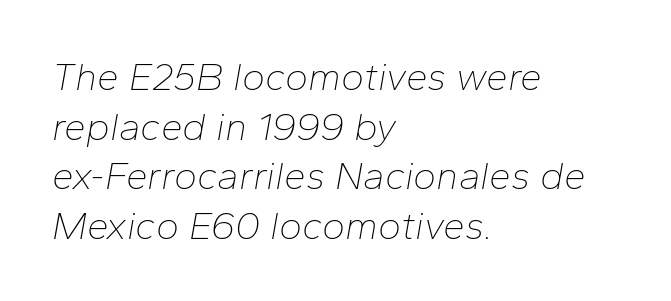
The image shows 39 px thin type, italic (leaning right); set left-aligned, normal line spacing (1.27x), normal letter spacing, not underlined; low stroke contrast and a medium x-height.
